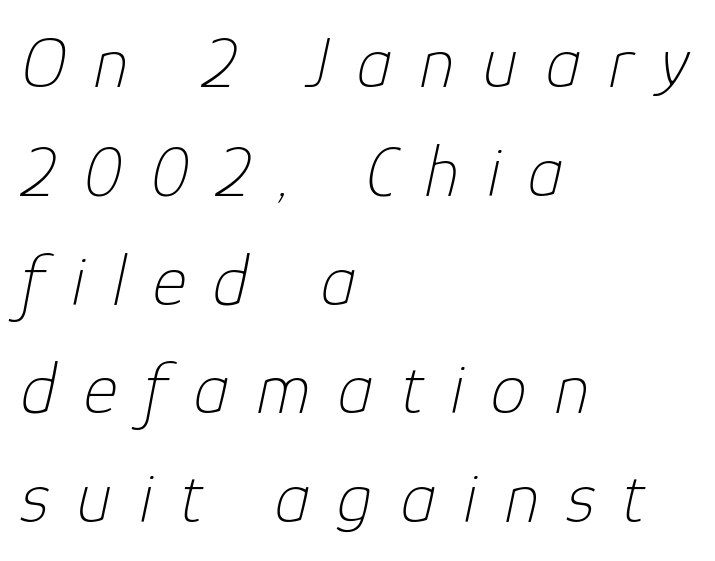
The image shows 73 px thin type, italic (leaning right); set left-aligned, normal line spacing (1.49x), unusually wide letter spacing (+0.37 em), not underlined; low stroke contrast and a medium x-height.
